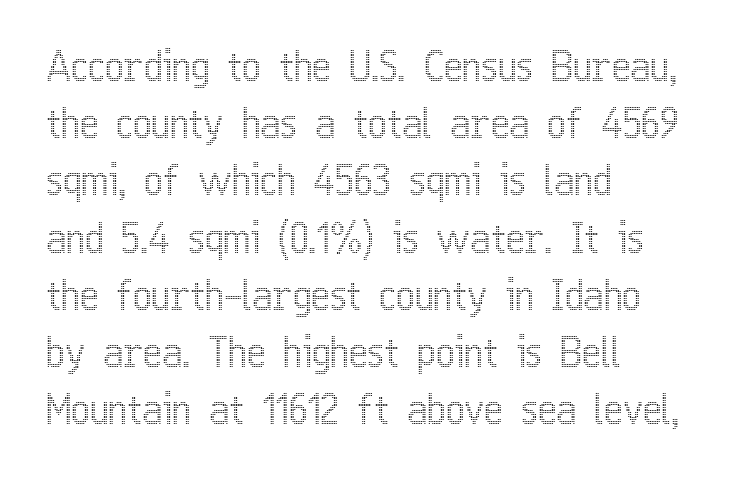
Q: Is the text italic (slanted)? A: No, it is upright.
Q: Is the text underlined? A: No.
Q: How is the paragraph aligned? A: Left-aligned.
Q: Is the spacing between letters normal or unusually wide? A: Normal.
Q: Is the spacing between lines tight, normal or loose? A: Normal.
Q: Width (condensed, normal, or wide)? A: Condensed.
Q: x-height? A: Medium.
Q: Monospaced? A: No.
